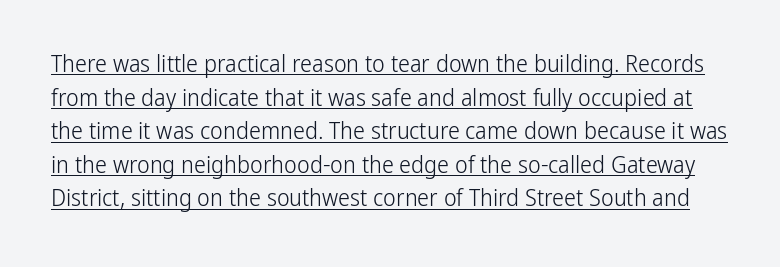
The letterforms sit at book weight or below. Nobody touched the tracking dial on this one. If you measured baseline to baseline, you'd find a middling distance. This is the regular roman posture of the typeface. Underlining? Definitely there.
